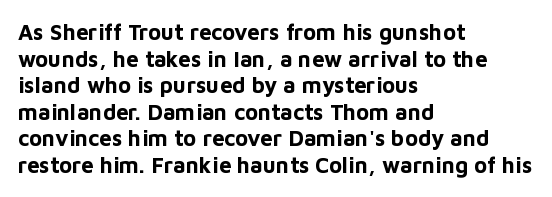
{"italic": "no", "bold": "yes", "underline": "no", "align": "left", "line_spacing_ratio": 1.21, "letter_spacing": "normal", "letter_spacing_em": 0.0, "glyph_px": 22}
